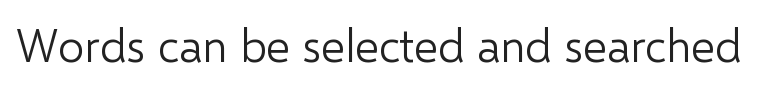
{"serif": "no", "italic": "no", "bold": "no", "weight": "light", "width": "normal", "stroke_contrast": "low", "x_height": "medium", "monospaced": "no", "underline": "no", "letter_spacing": "normal", "letter_spacing_em": 0.0, "glyph_px": 46}
